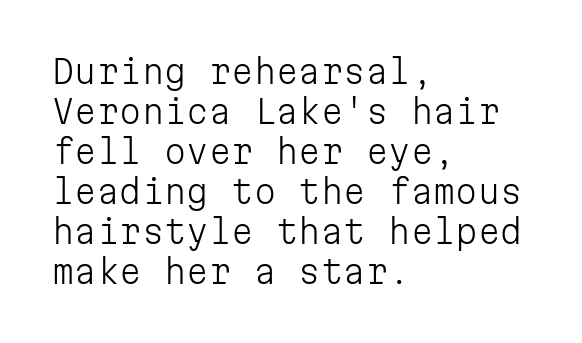
The image shows 32 px light sans-serif type, upright, monospaced; set left-aligned, normal line spacing (1.25x), normal letter spacing, not underlined; low stroke contrast and a medium x-height.
